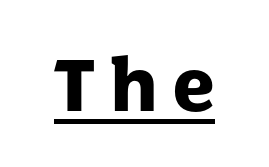
{"serif": "no", "italic": "no", "bold": "yes", "weight": "heavy", "width": "normal", "stroke_contrast": "low", "x_height": "medium", "monospaced": "no", "underline": "yes", "letter_spacing": "wide", "letter_spacing_em": 0.22, "glyph_px": 72}
